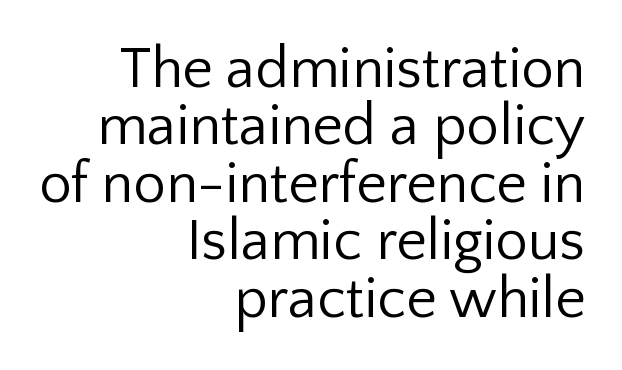
The image shows 58 px regular-weight sans-serif type, upright; set right-aligned, tight line spacing (0.99x), normal letter spacing, not underlined; low stroke contrast and a medium x-height.
